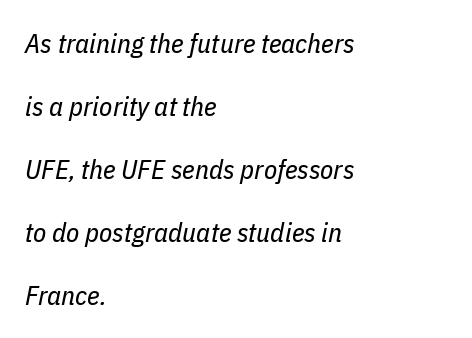
Letter spacing: default. The passage shown leans; its letterforms are oblique. Leading: increased. Line starts are locked; line ends wander. No chunkiness to these letters — they're not bold. Underline: absent.
